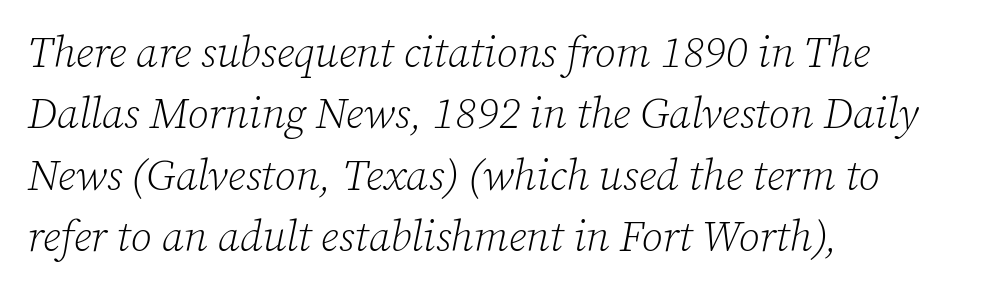
{"serif": "yes", "italic": "yes", "lean": "right", "slant_degrees": 12, "bold": "no", "weight": "light", "width": "normal", "stroke_contrast": "low", "x_height": "medium", "monospaced": "no", "underline": "no", "align": "left", "line_spacing": "normal", "line_spacing_ratio": 1.43, "letter_spacing": "normal", "letter_spacing_em": 0.0, "glyph_px": 43}
